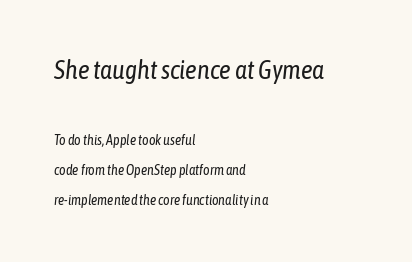
Style check: oblique. Has an underline been added? It has not. In CSS terms this would be text-align: left. These two chunks differ in scale, with the top chunk taking the larger measure. Counters stay open thanks to moderate or lighter strokes. Students, note that the glyphs here touch the page at normal intervals.
